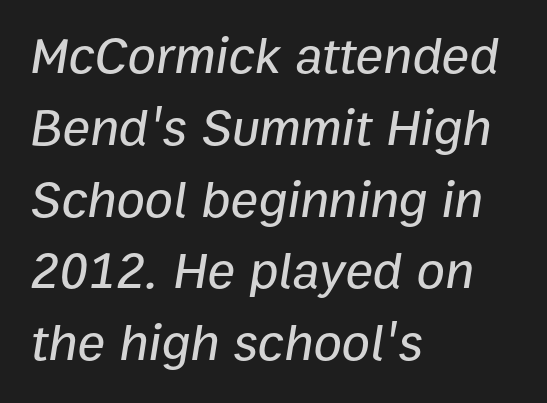
{"italic": "yes", "lean": "right", "slant_degrees": 9, "width": "normal", "stroke_contrast": "low", "x_height": "medium", "monospaced": "no", "underline": "no", "align": "left", "line_spacing": "normal", "line_spacing_ratio": 1.38, "letter_spacing": "normal", "letter_spacing_em": 0.0, "glyph_px": 52}
